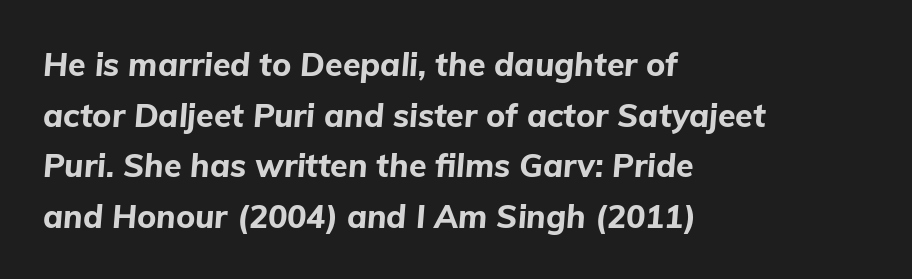
Q: Is the text bold? A: Yes.
Q: Is the text italic (slanted)? A: Yes, it leans right by about 5 degrees.
Q: Is the text underlined? A: No.
Q: How is the paragraph aligned? A: Left-aligned.
Q: Is the spacing between letters normal or unusually wide? A: Normal.
Q: Is the spacing between lines tight, normal or loose? A: Normal.
Q: Width (condensed, normal, or wide)? A: Normal.
Q: Stroke contrast? A: Low.
Q: x-height? A: Medium.
Q: Monospaced? A: No.
